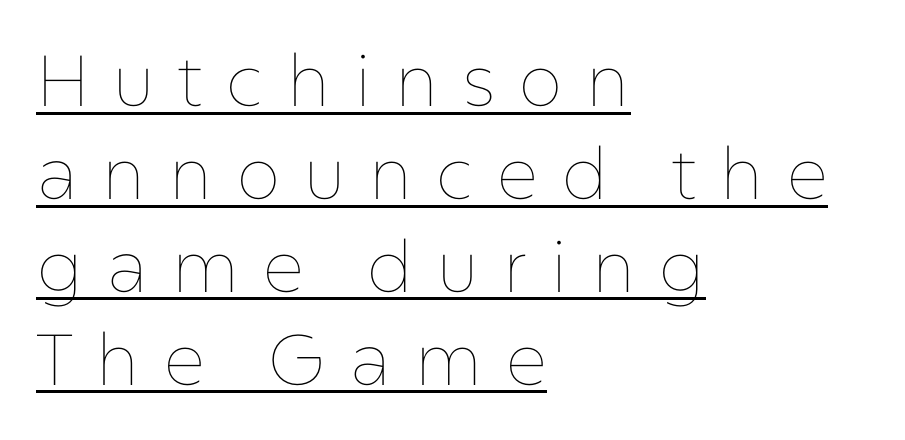
{"italic": "no", "bold": "no", "weight": "thin", "width": "normal", "stroke_contrast": "low", "x_height": "medium", "monospaced": "no", "underline": "yes", "align": "left", "line_spacing": "normal", "line_spacing_ratio": 1.29, "letter_spacing": "wide", "letter_spacing_em": 0.31, "glyph_px": 72}
